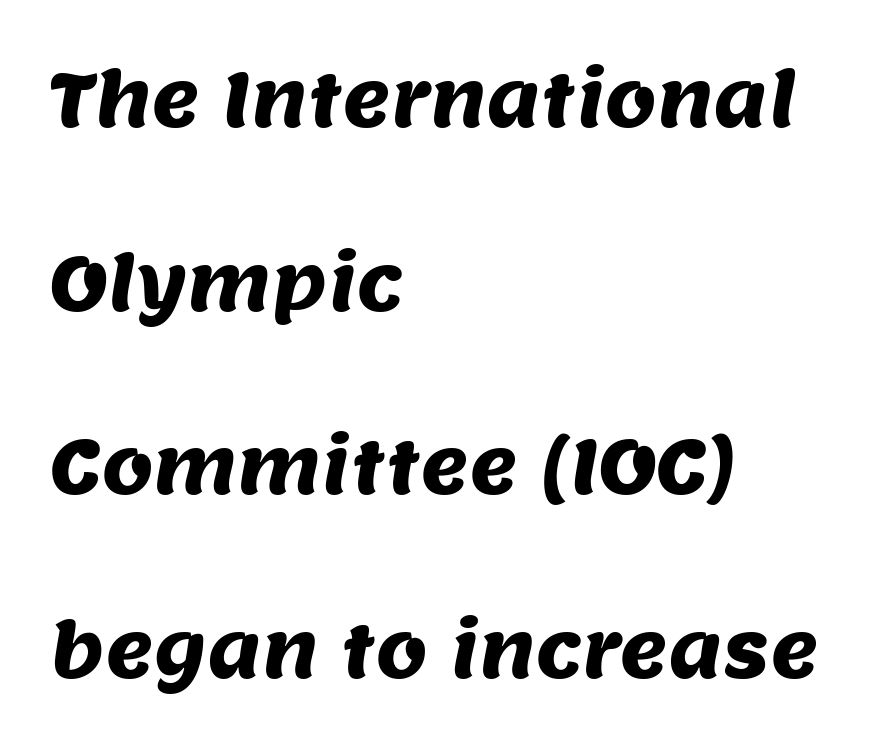
I'd call this a sans setting — the letters go barefoot. This rendering leaves character spacing at its baseline value. Vertically, the passage feels expansive, rows floating well apart. Type without underlining. The paragraph has a hard left edge and a soft right edge.
